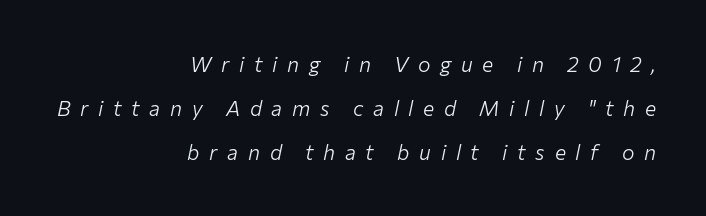
Descender tails drop into unmarked territory. Someone cranked the tracking dial way up on this one. Regarding leading, the lines here are spaced well apart. The typography opts for an oblique posture over an upright one. Compared with a flush-left layout, this one pins lines to the opposite, right side.
